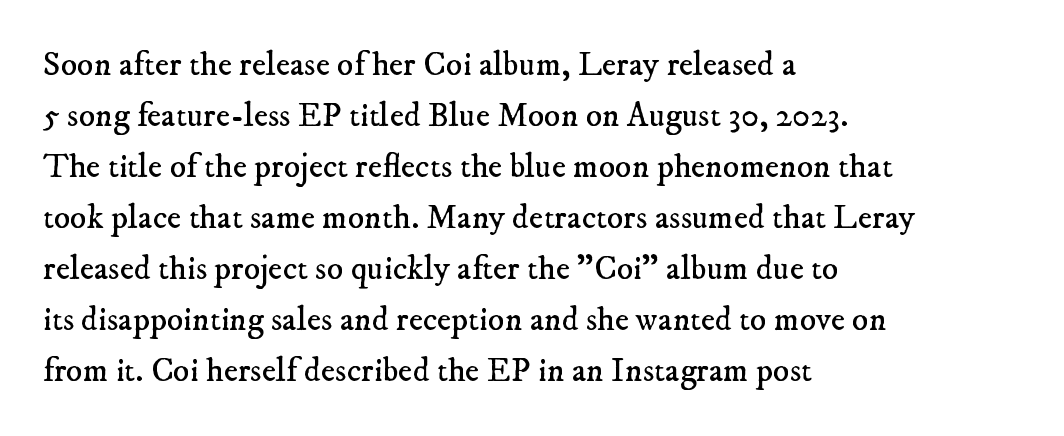
The image shows 34 px regular-weight serif type; set left-aligned, normal line spacing (1.5x), normal letter spacing, not underlined; low stroke contrast and a small x-height.
